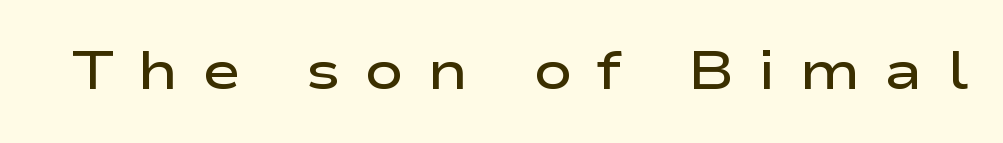
The foot of each line stays bare and open. The line texture is sparse and dotted thanks to wide tracking. Rendered with straight, roman letterforms. A sans-serif font was chosen for this passage.
